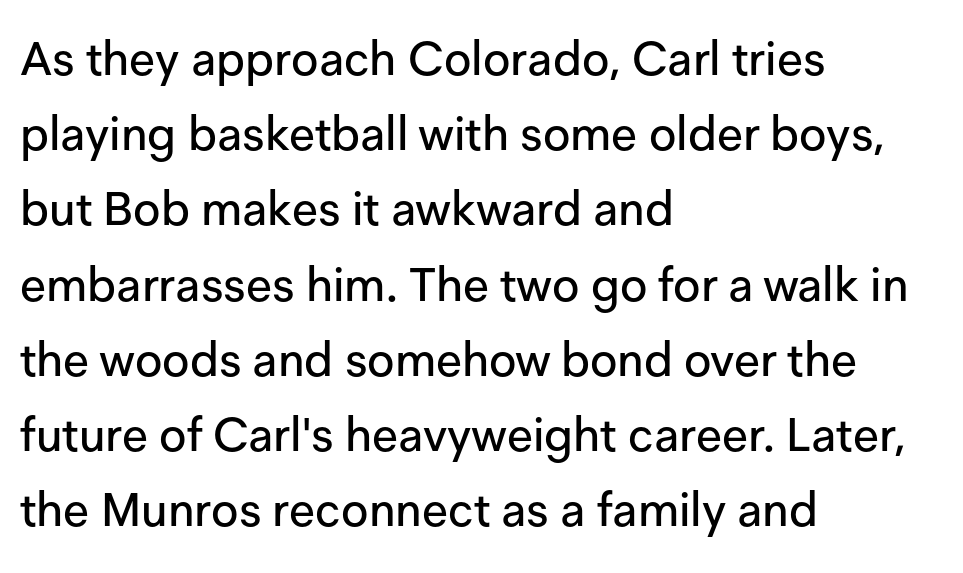
Q: Is the text italic (slanted)? A: No, it is upright.
Q: Is the typeface a serif or a sans-serif typeface? A: Sans-serif.
Q: Is the text underlined? A: No.
Q: How is the paragraph aligned? A: Left-aligned.
Q: Is the spacing between letters normal or unusually wide? A: Normal.
Q: Is the spacing between lines tight, normal or loose? A: Normal.
Q: Width (condensed, normal, or wide)? A: Normal.
Q: Stroke contrast? A: Low.
Q: x-height? A: Medium.
Q: Monospaced? A: No.
